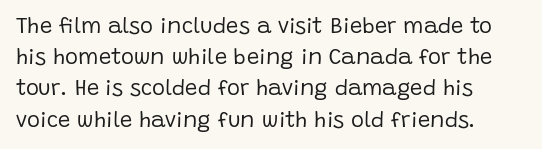
Q: Is the text bold? A: No.
Q: Is the text italic (slanted)? A: No, it is upright.
Q: Is the text underlined? A: No.
Q: How is the paragraph aligned? A: Left-aligned.
Q: Is the spacing between letters normal or unusually wide? A: Normal.
Q: Is the spacing between lines tight, normal or loose? A: Normal.
